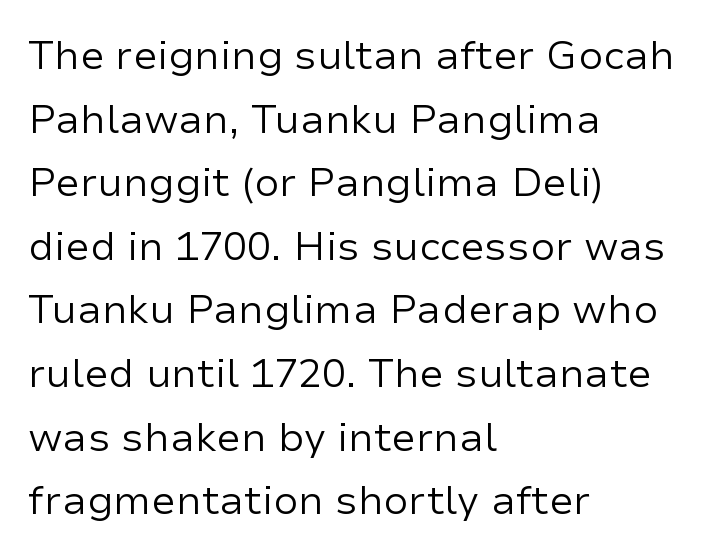
{"serif": "no", "italic": "no", "bold": "no", "weight": "regular", "width": "normal", "stroke_contrast": "low", "x_height": "medium", "monospaced": "no", "underline": "no", "align": "left", "line_spacing": "normal", "line_spacing_ratio": 1.59, "letter_spacing": "normal", "letter_spacing_em": 0.0, "glyph_px": 40}
